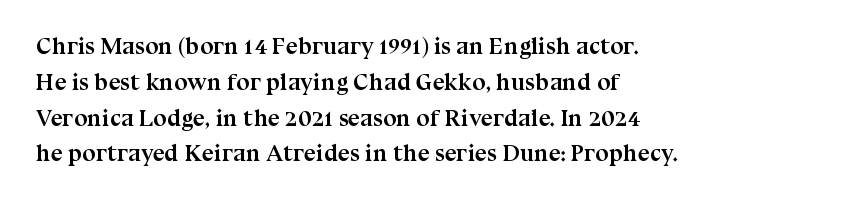
{"italic": "no", "bold": "yes", "underline": "no", "align": "left", "line_spacing": "normal", "line_spacing_ratio": 1.49, "letter_spacing": "normal", "letter_spacing_em": 0.0, "glyph_px": 24}
